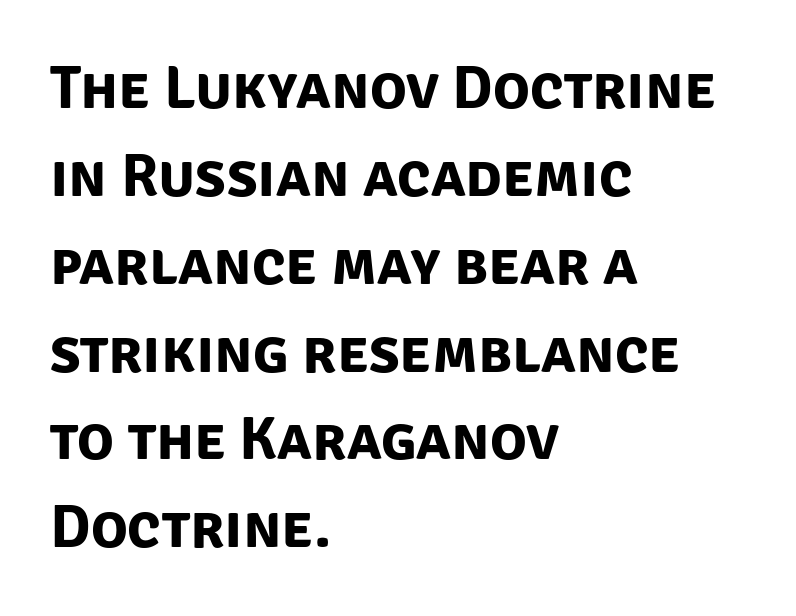
The image shows 61 px bold sans-serif type; set left-aligned, normal line spacing (1.44x), normal letter spacing, not underlined; low stroke contrast and a large x-height.
